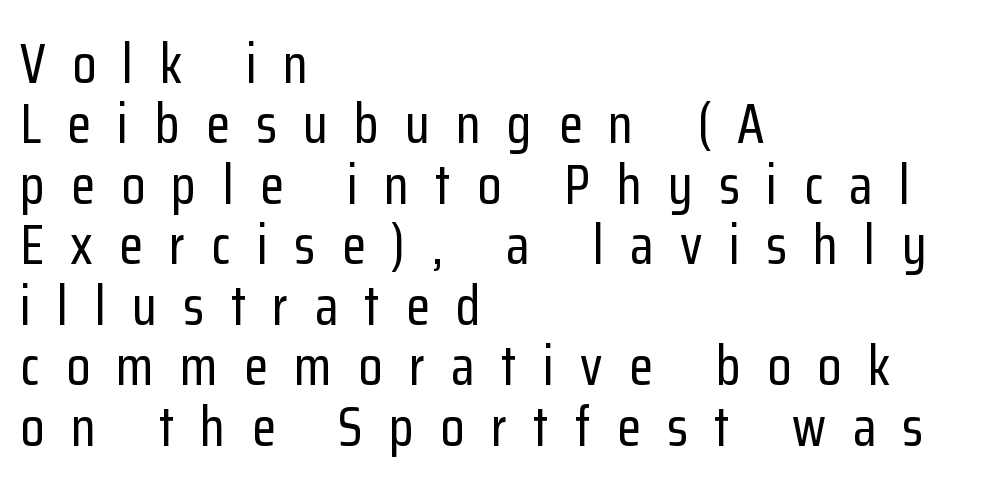
Someone cranked the tracking dial way up on this one. Where is the straight margin? On the left. The type sits square on the baseline with zero lean. A typesetter would call this leading minimal, almost set solid. The passage shown is typeset with a sans-serif family. The passage shown is typed in a proportional face where columns would drift.
